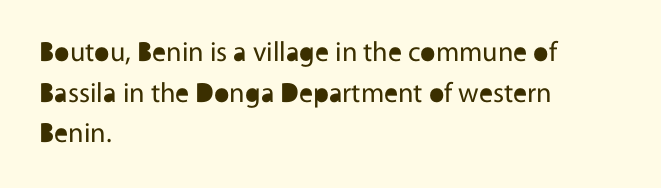
The image shows 28 px regular-weight sans-serif type, upright; set left-aligned, normal line spacing (1.45x), normal letter spacing, not underlined; a medium x-height.
